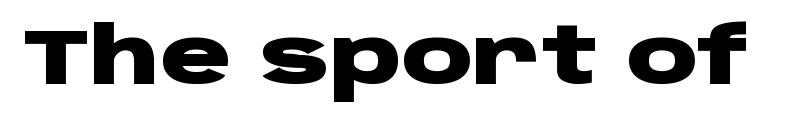
Q: Is the text bold? A: Yes.
Q: Is the text italic (slanted)? A: No, it is upright.
Q: Is the typeface a serif or a sans-serif typeface? A: Sans-serif.
Q: Is the text underlined? A: No.
Q: Is the spacing between letters normal or unusually wide? A: Normal.
Q: Width (condensed, normal, or wide)? A: Wide.
Q: Stroke contrast? A: Low.
Q: x-height? A: Large.
Q: Monospaced? A: No.
